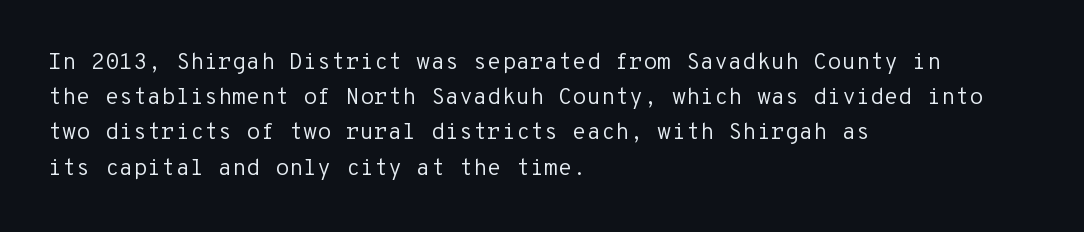
Q: Is the text bold? A: No.
Q: Is the text italic (slanted)? A: No, it is upright.
Q: Is the text underlined? A: No.
Q: How is the paragraph aligned? A: Left-aligned.
Q: Is the spacing between letters normal or unusually wide? A: Normal.
Q: Is the spacing between lines tight, normal or loose? A: Normal.
